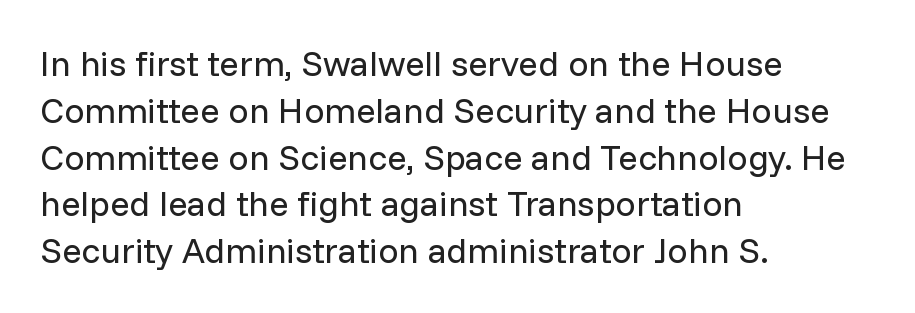
Q: Is the text bold? A: No.
Q: Is the text italic (slanted)? A: No, it is upright.
Q: Is the typeface a serif or a sans-serif typeface? A: Sans-serif.
Q: Is the text underlined? A: No.
Q: How is the paragraph aligned? A: Left-aligned.
Q: Is the spacing between letters normal or unusually wide? A: Normal.
Q: Is the spacing between lines tight, normal or loose? A: Normal.
Q: Width (condensed, normal, or wide)? A: Normal.
Q: Stroke contrast? A: Low.
Q: x-height? A: Medium.
Q: Monospaced? A: No.
